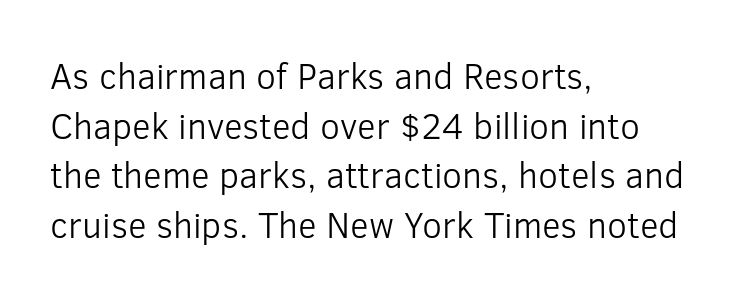
Q: Is the text bold? A: No.
Q: Is the text italic (slanted)? A: No, it is upright.
Q: Is the typeface a serif or a sans-serif typeface? A: Sans-serif.
Q: Is the text underlined? A: No.
Q: How is the paragraph aligned? A: Left-aligned.
Q: Is the spacing between letters normal or unusually wide? A: Normal.
Q: Is the spacing between lines tight, normal or loose? A: Normal.
Q: Width (condensed, normal, or wide)? A: Normal.
Q: Stroke contrast? A: Low.
Q: x-height? A: Medium.
Q: Monospaced? A: No.
